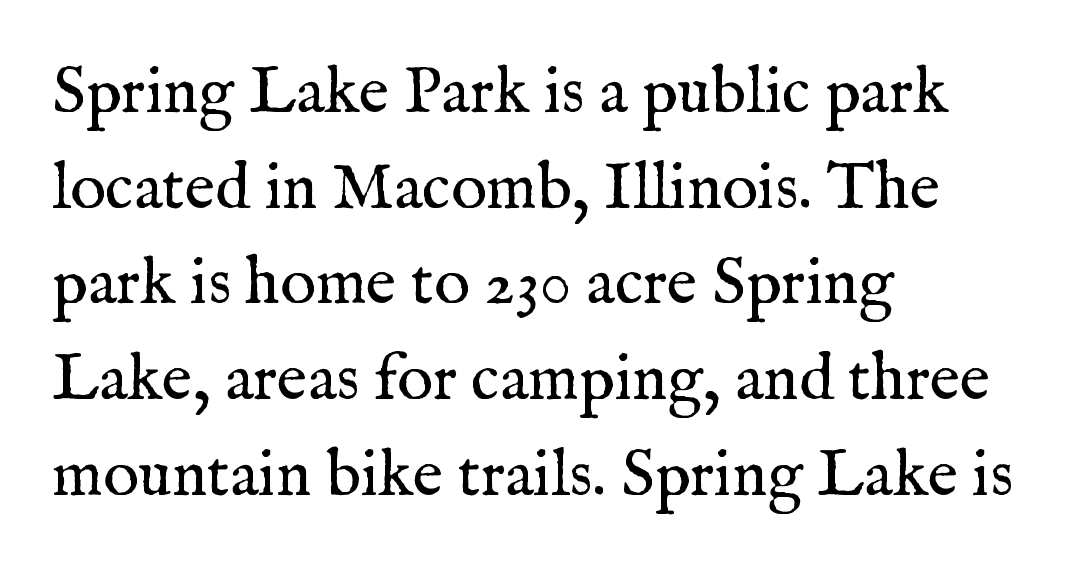
{"serif": "yes", "italic": "no", "bold": "no", "weight": "regular", "width": "normal", "stroke_contrast": "medium", "x_height": "medium", "monospaced": "no", "underline": "no", "align": "left", "line_spacing": "normal", "line_spacing_ratio": 1.45, "letter_spacing": "normal", "letter_spacing_em": 0.0, "glyph_px": 66}
